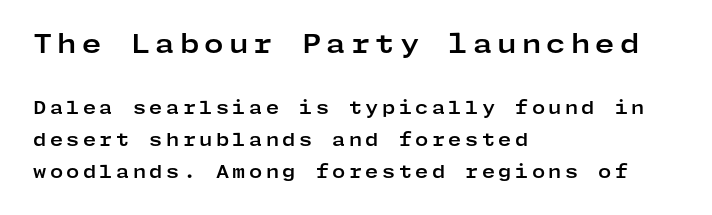
{"italic": "no", "bold": "yes", "underline": "no", "align": "left", "line_spacing_ratio": 1.88, "letter_spacing": "wide", "letter_spacing_em": 0.2, "larger_block": "first", "size_ratio": 1.47, "glyph_px": 25}
